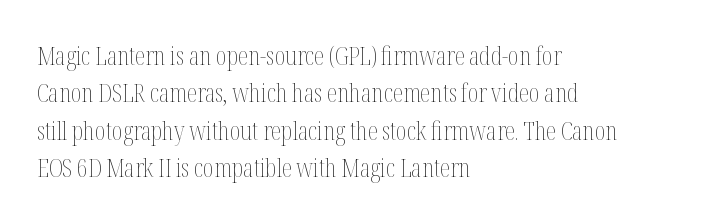
Is the letter spacing exaggerated? No — it looks like the ordinary default. This block has exactly the height ordinary leading produces. This is the regular roman posture of the typeface. Weight: not bold — regular or lighter.
